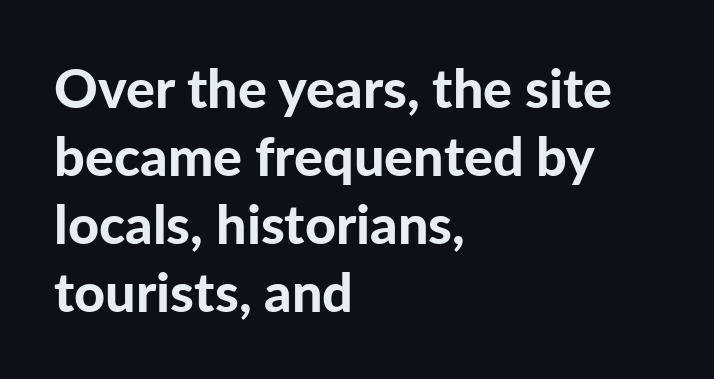
The image shows 54 px bold sans-serif type, upright; set left-aligned, normal line spacing (1.26x), normal letter spacing, not underlined; low stroke contrast and a medium x-height.
